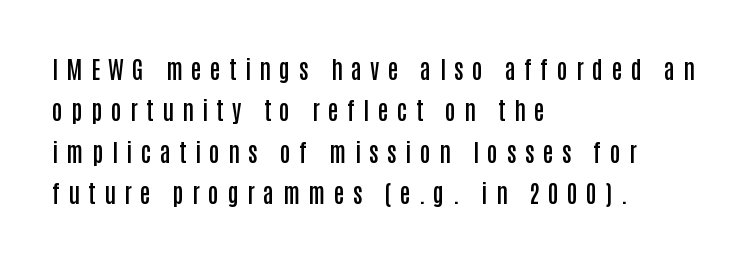
{"italic": "no", "bold": "semi", "underline": "no", "align": "left", "line_spacing_ratio": 1.72, "letter_spacing": "wide", "letter_spacing_em": 0.35, "glyph_px": 24}
